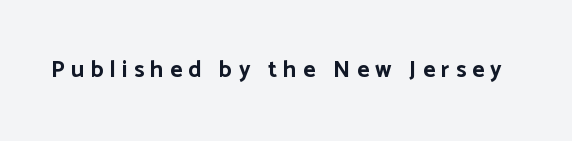
{"italic": "no", "bold": "yes", "underline": "no", "letter_spacing": "wide", "letter_spacing_em": 0.28, "glyph_px": 23}
